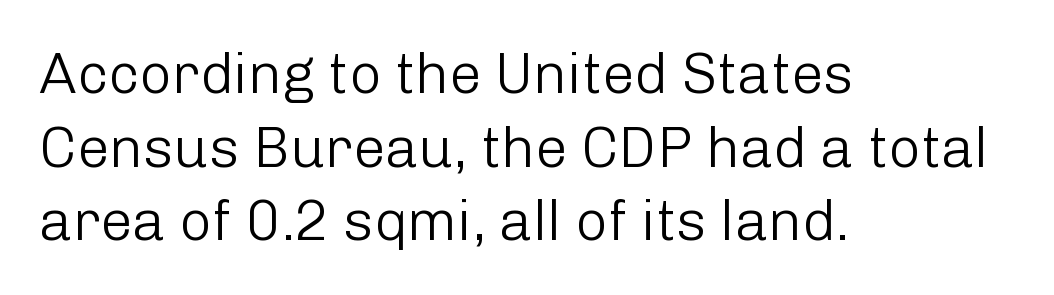
{"serif": "no", "italic": "no", "bold": "no", "weight": "light", "width": "normal", "stroke_contrast": "low", "x_height": "medium", "monospaced": "no", "underline": "no", "align": "left", "line_spacing": "normal", "line_spacing_ratio": 1.29, "letter_spacing": "normal", "letter_spacing_em": 0.0, "glyph_px": 57}
